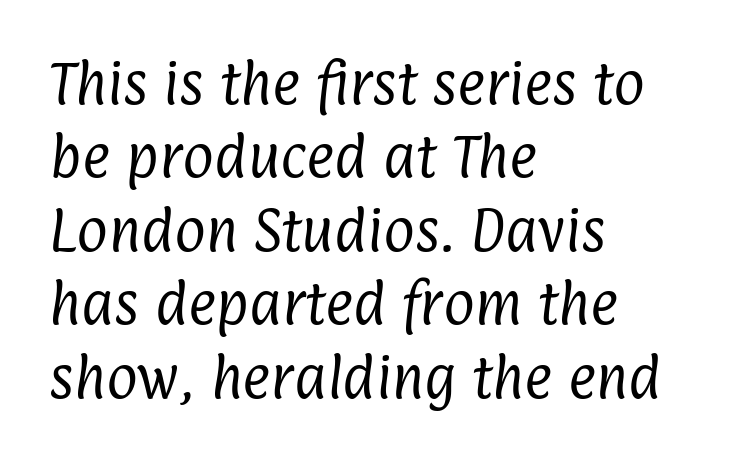
How are the letters spaced? Ordinarily, with no added tracking. Heft: none added — not bold. In terms of leading, this rendering sits right in the middle. The rendering shows plain stroke endings on the letterforms — a sans-serif design. The typesetter chose a ragged-right arrangement here.
